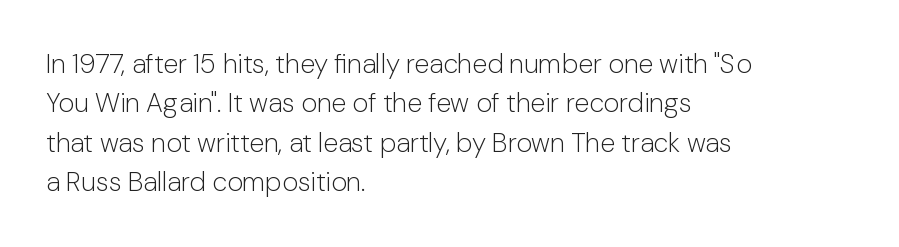
Quick note: not italic, upright. Is the stroke heavy? The answer is a plain regular-or-lighter. The setting favours the left margin, as ordinary paragraphs usually do. Has an underline been added? It has not. Tracking here is standard; glyphs follow each other at the usual distance. Line spacing here is normal.
